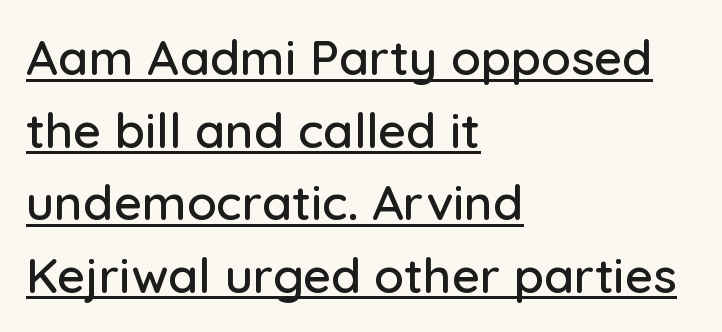
Q: Is the text italic (slanted)? A: No, it is upright.
Q: Is the typeface a serif or a sans-serif typeface? A: Sans-serif.
Q: Is the text underlined? A: Yes.
Q: How is the paragraph aligned? A: Left-aligned.
Q: Is the spacing between letters normal or unusually wide? A: Normal.
Q: Is the spacing between lines tight, normal or loose? A: Normal.
Q: Width (condensed, normal, or wide)? A: Normal.
Q: Stroke contrast? A: Low.
Q: x-height? A: Medium.
Q: Monospaced? A: No.
